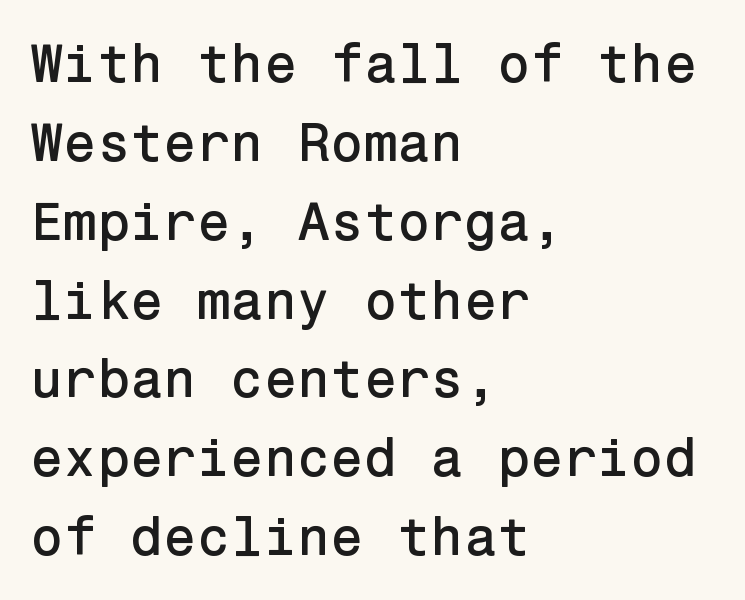
{"serif": "no", "italic": "no", "width": "normal", "stroke_contrast": "low", "x_height": "medium", "underline": "no", "align": "left", "line_spacing": "normal", "line_spacing_ratio": 1.46, "letter_spacing": "normal", "letter_spacing_em": 0.0, "glyph_px": 54}
